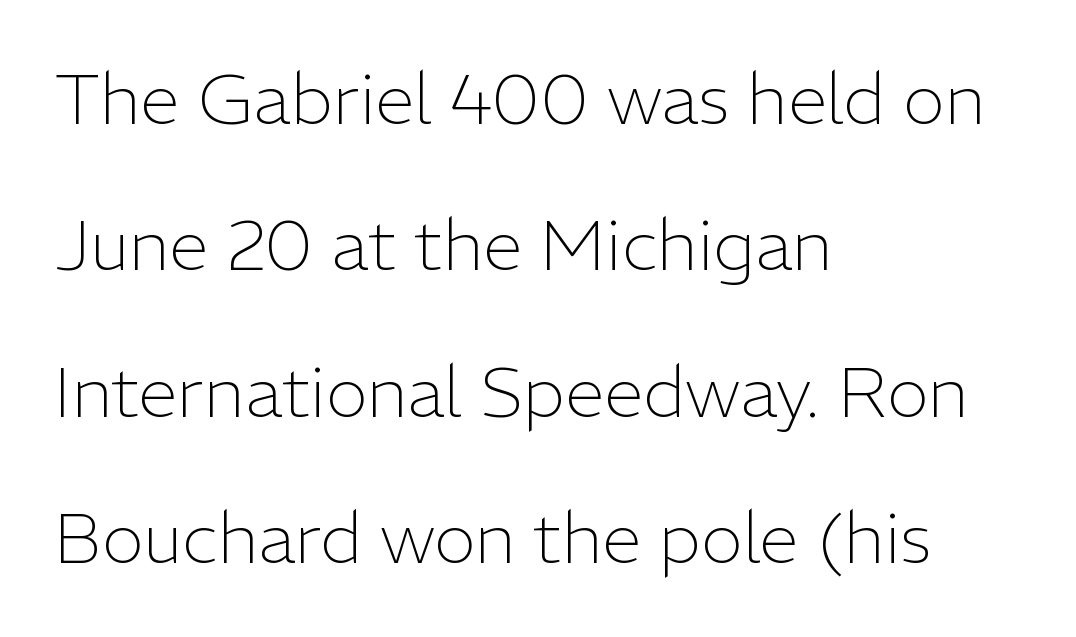
The foot of each line stays bare and open. Honestly, the letter spacing is just normal — you wouldn't notice it. This sample trades compactness for vertical openness between lines. A roman cut, with each character standing at attention.
